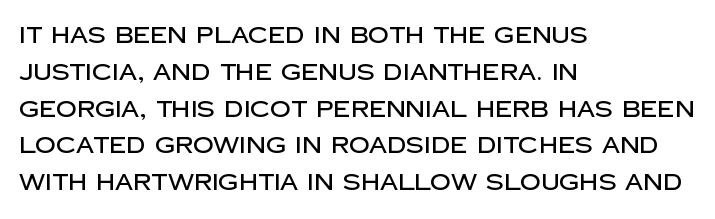
Q: Is the text italic (slanted)? A: No, it is upright.
Q: Is the text underlined? A: No.
Q: How is the paragraph aligned? A: Left-aligned.
Q: Is the spacing between letters normal or unusually wide? A: Normal.
Q: Is the spacing between lines tight, normal or loose? A: Normal.
